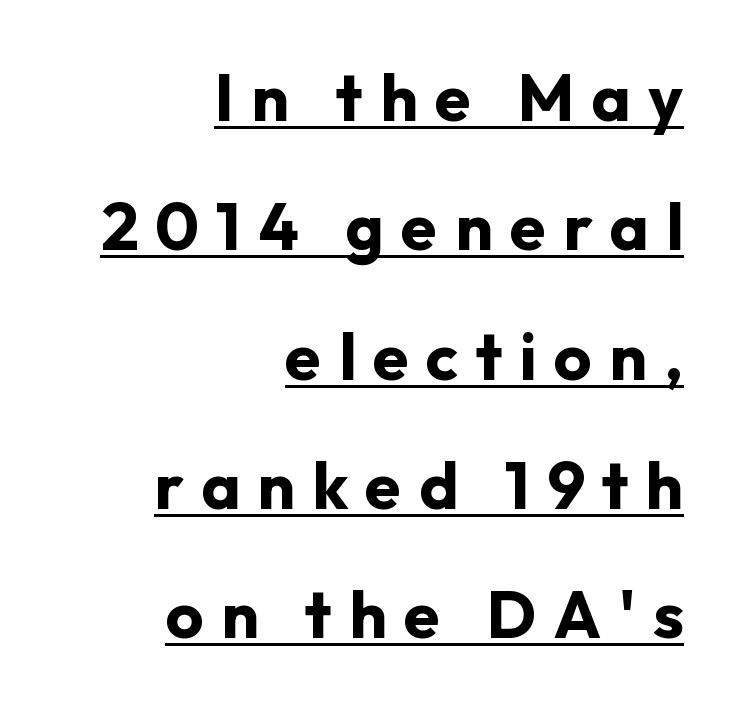
The words here are underlined. Rendered with straight, roman letterforms. Visually the block forms a straight wall on the right and a jagged coastline on the left. The passage shown is typed in a proportional face where columns would drift. What's the leading like? Stretched, with rows far apart.
